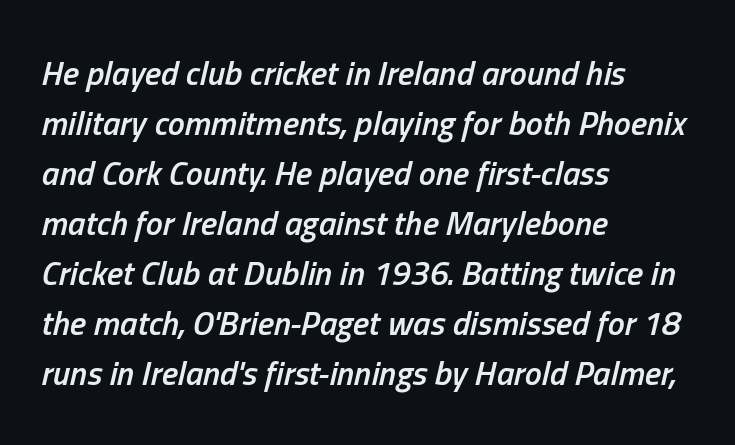
The image shows 34 px semibold, condensed type, italic (leaning right); set left-aligned, normal line spacing (1.47x), normal letter spacing, not underlined; low stroke contrast and a medium x-height.
